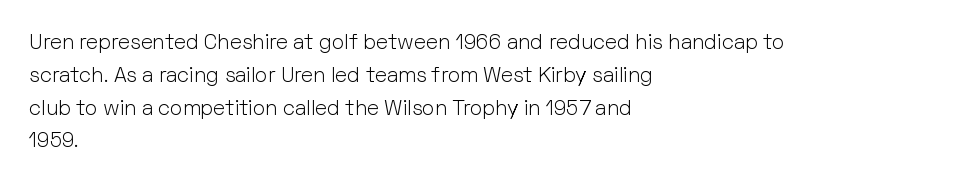
{"italic": "no", "bold": "no", "underline": "no", "align": "left", "line_spacing": "normal", "line_spacing_ratio": 1.56, "letter_spacing": "normal", "letter_spacing_em": 0.0, "glyph_px": 21}
